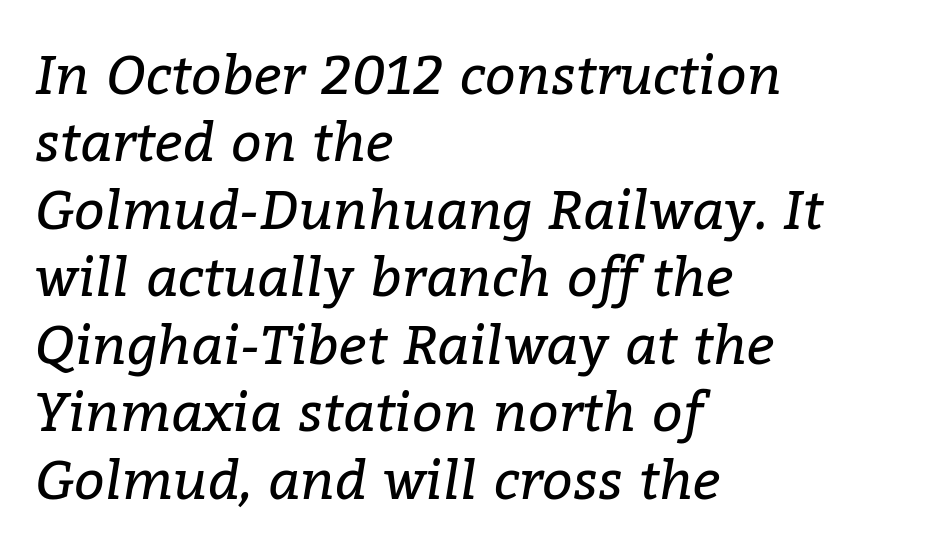
The characters are drawn with everyday or finer stroke widths. Proportional: the letters do not fall into vertical columns. Slant detected: the letters are inclined. The paragraph shown leans on its left margin.
